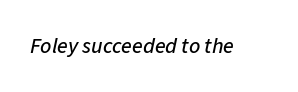
Q: Is the text italic (slanted)? A: Yes, it leans right by about 11 degrees.
Q: Is the text underlined? A: No.
Q: Is the spacing between letters normal or unusually wide? A: Normal.
